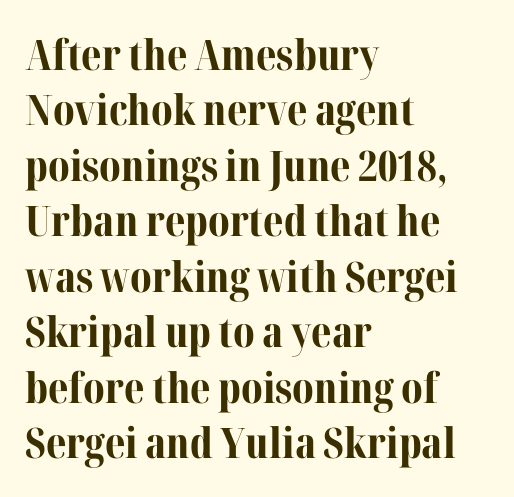
Q: Is the text bold? A: Yes.
Q: Is the text italic (slanted)? A: No, it is upright.
Q: Is the typeface a serif or a sans-serif typeface? A: Serif.
Q: Is the text underlined? A: No.
Q: How is the paragraph aligned? A: Left-aligned.
Q: Is the spacing between letters normal or unusually wide? A: Normal.
Q: Is the spacing between lines tight, normal or loose? A: Normal.
Q: Width (condensed, normal, or wide)? A: Normal.
Q: Stroke contrast? A: Medium.
Q: x-height? A: Medium.
Q: Monospaced? A: No.
